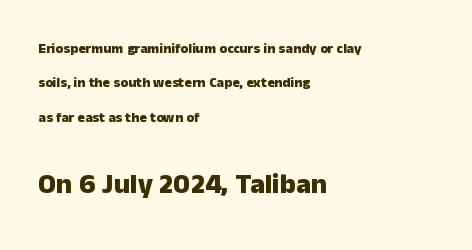
Q: Is the text bold? A: Yes.
Q: Is the text italic (slanted)? A: No, it is upright.
Q: Is the typeface a serif or a sans-serif typeface? A: Sans-serif.
Q: Is the text underlined? A: No.
Q: How is the paragraph aligned? A: Left-aligned.
Q: Is the spacing between letters normal or unusually wide? A: Normal.
Q: Is the spacing between lines tight, normal or loose? A: Loose.
Q: Which block of text is set in a larger size, the first (top) or the second (bottom)? A: The second (bottom) one.
Q: Width (condensed, normal, or wide)? A: Normal.
Q: Stroke contrast? A: Low.
Q: x-height? A: Medium.
Q: Monospaced? A: No.
